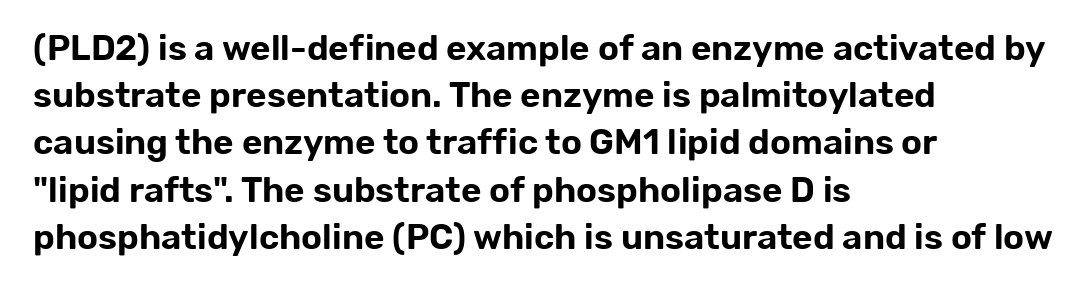
{"serif": "no", "italic": "no", "width": "normal", "stroke_contrast": "low", "x_height": "medium", "monospaced": "no", "underline": "no", "align": "left", "line_spacing": "normal", "line_spacing_ratio": 1.35, "letter_spacing": "normal", "letter_spacing_em": 0.0, "glyph_px": 35}
